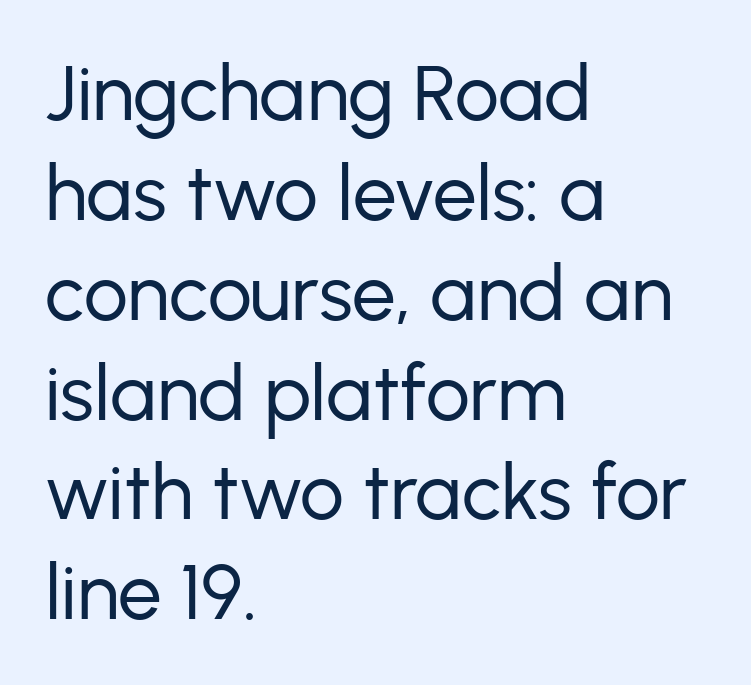
The image shows 78 px regular-weight sans-serif type, upright; set left-aligned, normal line spacing (1.28x), normal letter spacing, not underlined; low stroke contrast and a medium x-height.
